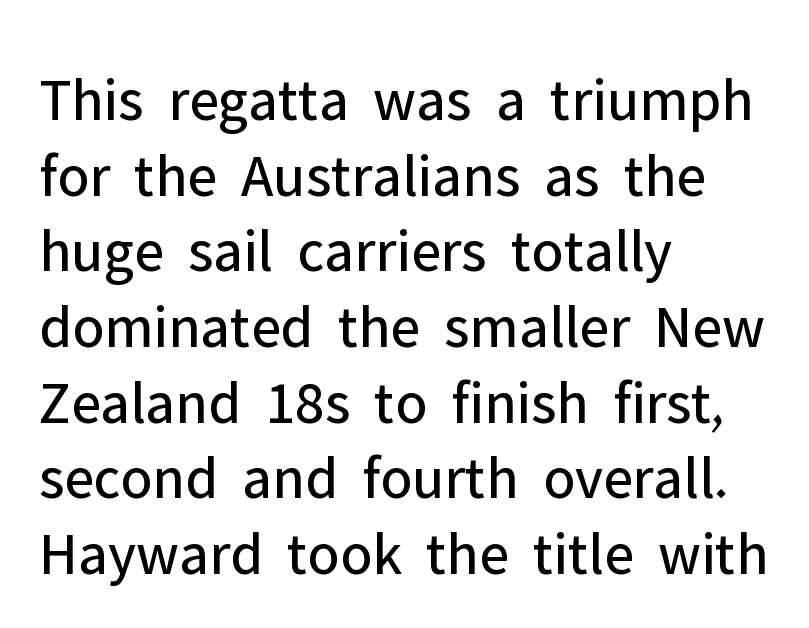
This sample uses a sans-serif face. Summary of weight: not heavy and not bold. The typography opts for an upright posture over an oblique one. Short note: letters normally spaced. In CSS terms this would be text-align: left. The area under the type is left untouched.
